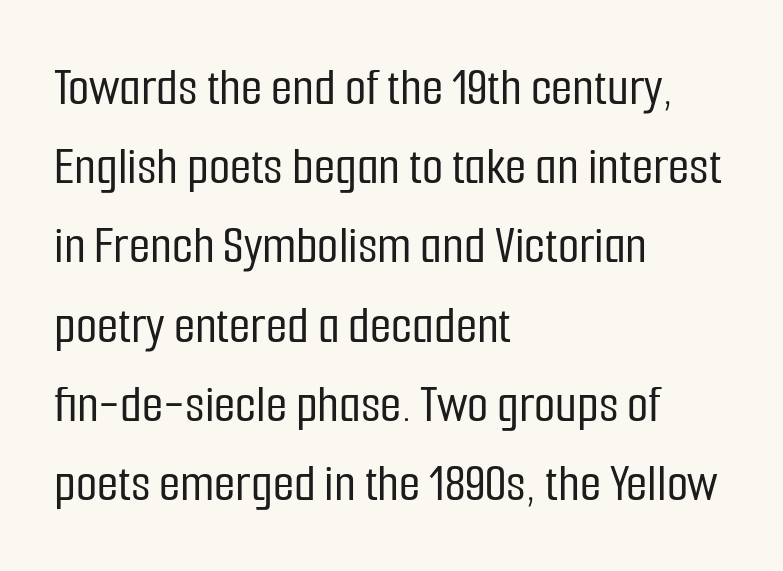
{"serif": "no", "italic": "no", "width": "condensed", "stroke_contrast": "low", "x_height": "medium", "monospaced": "no", "underline": "no", "align": "left", "line_spacing": "normal", "line_spacing_ratio": 1.44, "letter_spacing": "normal", "letter_spacing_em": 0.0, "glyph_px": 55}
